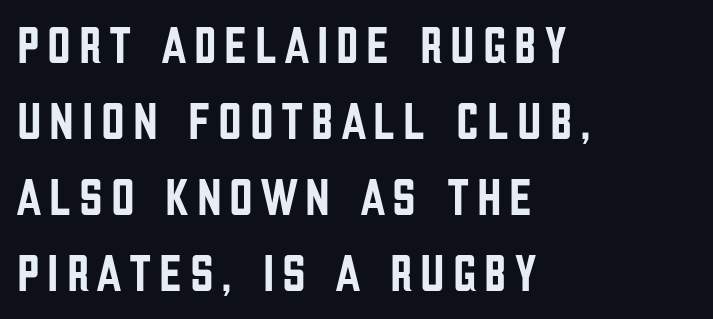
Q: Is the text italic (slanted)? A: No, it is upright.
Q: Is the typeface a serif or a sans-serif typeface? A: Sans-serif.
Q: Is the text underlined? A: No.
Q: How is the paragraph aligned? A: Left-aligned.
Q: Is the spacing between lines tight, normal or loose? A: Normal.
Q: Width (condensed, normal, or wide)? A: Condensed.
Q: Stroke contrast? A: Low.
Q: x-height? A: Large.
Q: Monospaced? A: No.
